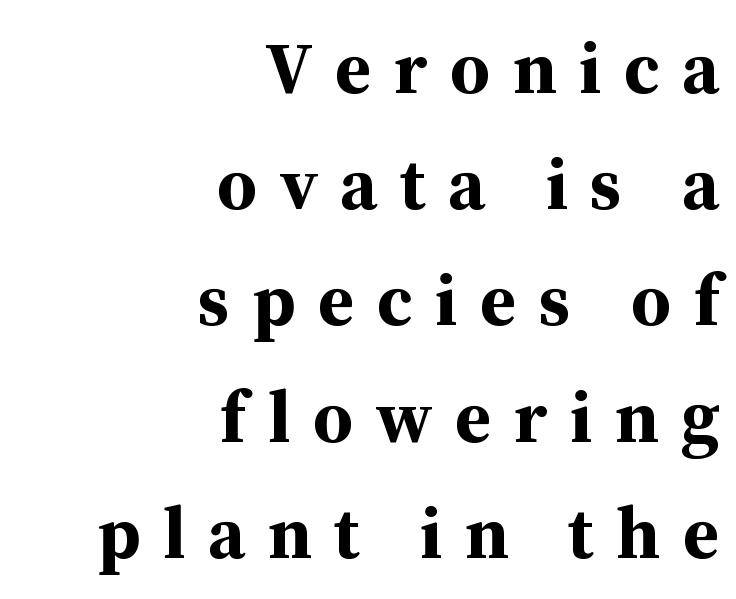
Beneath every word, the page is bare. Tracking value appears strongly positive — letters spread wide. As a designer I'd log this as weight 700, bold. The type family on display is of the serif kind.
